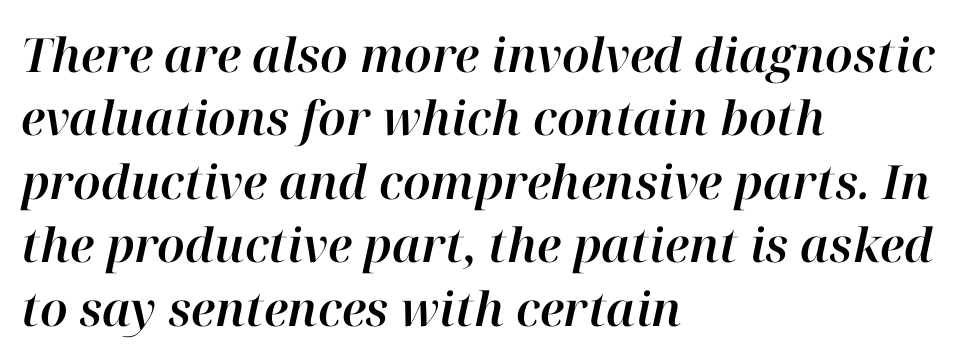
{"italic": "yes", "lean": "right", "slant_degrees": 12, "width": "normal", "stroke_contrast": "high", "x_height": "medium", "monospaced": "no", "underline": "no", "align": "left", "line_spacing": "normal", "line_spacing_ratio": 1.35, "letter_spacing": "normal", "letter_spacing_em": 0.0, "glyph_px": 47}
